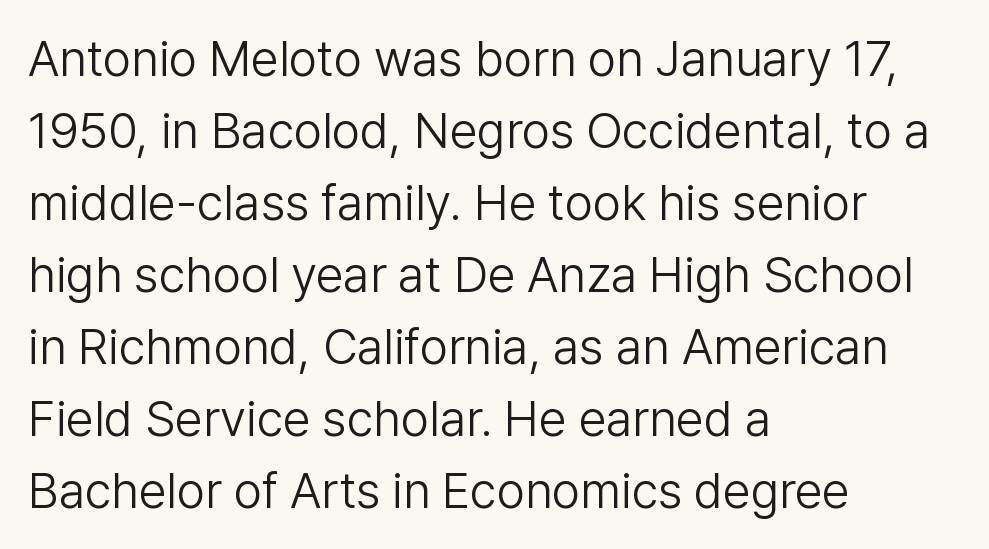
{"serif": "no", "italic": "no", "bold": "no", "weight": "light", "width": "normal", "stroke_contrast": "low", "x_height": "medium", "monospaced": "no", "underline": "no", "align": "left", "line_spacing": "normal", "line_spacing_ratio": 1.44, "letter_spacing": "normal", "letter_spacing_em": 0.0, "glyph_px": 50}
